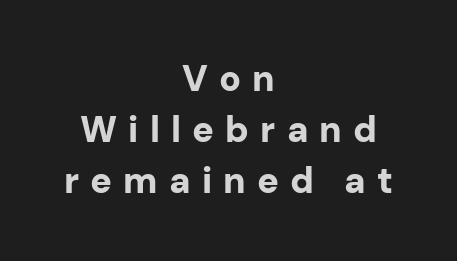
{"serif": "no", "italic": "no", "bold": "yes", "weight": "bold", "width": "normal", "stroke_contrast": "low", "x_height": "medium", "monospaced": "no", "underline": "no", "align": "center", "line_spacing": "normal", "line_spacing_ratio": 1.42, "letter_spacing": "wide", "letter_spacing_em": 0.31, "glyph_px": 36}
